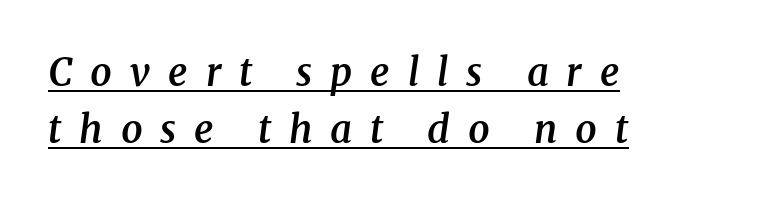
Alignment: flush left. Character widths vary here, with narrow letters taking less room than wide ones. The string is rendered with underlining switched on. The face used here has a pronounced slope to its letters. Baseline-to-baseline distance is the conventional proportion of letter height. The horizontal fit of the characters is loose and conspicuously gappy.
